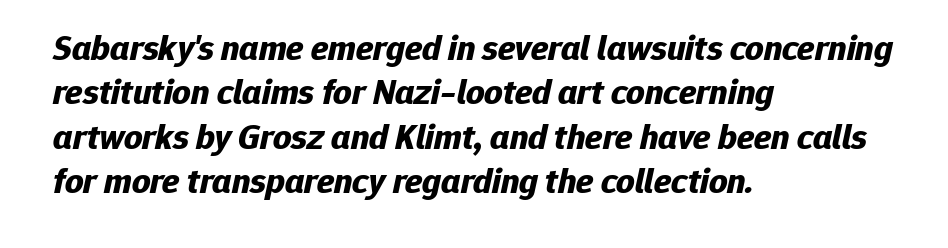
You could not count columns in this text — the font is proportionally spaced. Here the glyphs are tracked normally, forming tight word shapes. The strip under each line holds only bare page. Typesetter's note: full bold, strokes at maximum text heaviness. Teacher's note: observe the even left margin — that is flush-left alignment.
